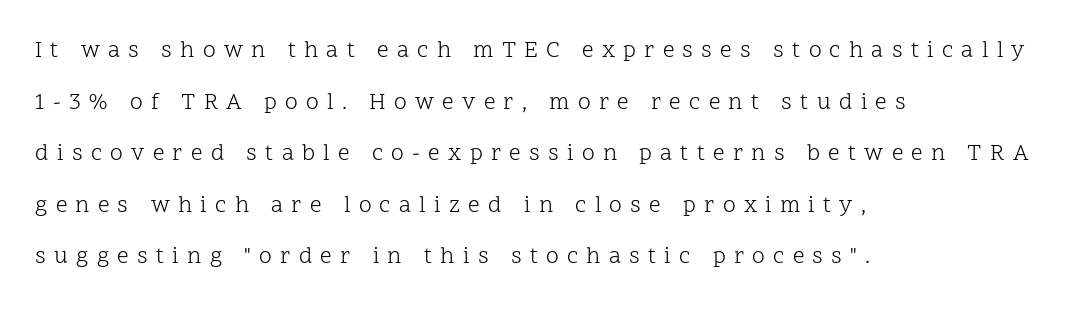
Q: Is the text bold? A: No.
Q: Is the text italic (slanted)? A: No, it is upright.
Q: Is the text underlined? A: No.
Q: How is the paragraph aligned? A: Left-aligned.
Q: Is the spacing between letters normal or unusually wide? A: Unusually wide.
Q: Is the spacing between lines tight, normal or loose? A: Loose.
